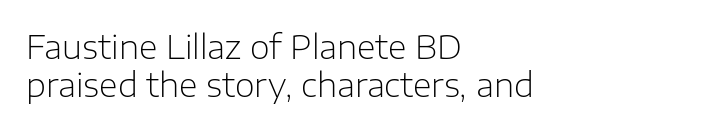
Q: Is the text bold? A: No.
Q: Is the text italic (slanted)? A: No, it is upright.
Q: Is the typeface a serif or a sans-serif typeface? A: Sans-serif.
Q: Is the text underlined? A: No.
Q: How is the paragraph aligned? A: Left-aligned.
Q: Is the spacing between letters normal or unusually wide? A: Normal.
Q: Width (condensed, normal, or wide)? A: Normal.
Q: Stroke contrast? A: Low.
Q: x-height? A: Medium.
Q: Monospaced? A: No.
